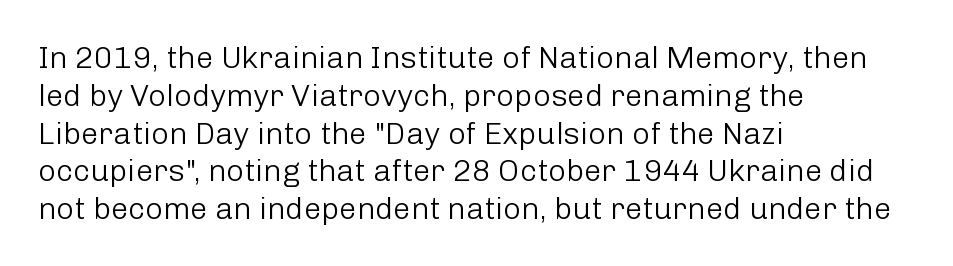
The image shows 31 px light sans-serif type, upright; set left-aligned, line spacing 1.22x, normal letter spacing, not underlined; low stroke contrast and a medium x-height.
